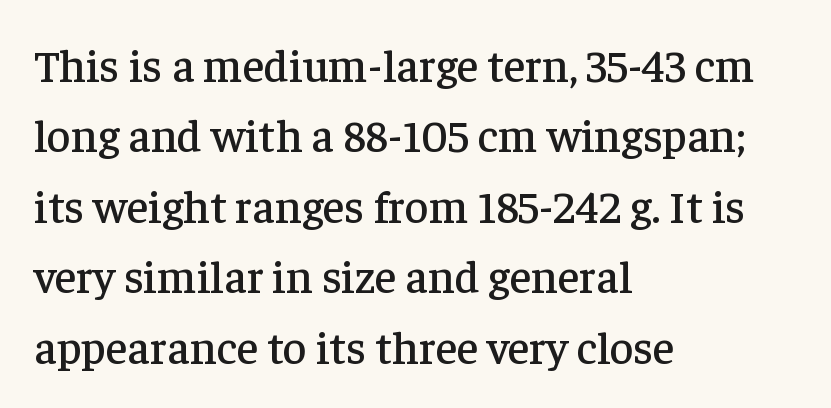
Caption: multi-line text, flush left, ragged right. Ascenders rise straight up at ninety degrees. This sample uses a serif face. What stands out about the letter spacing? Nothing — it is the standard amount. Honestly, the row spacing looks completely unremarkable.
